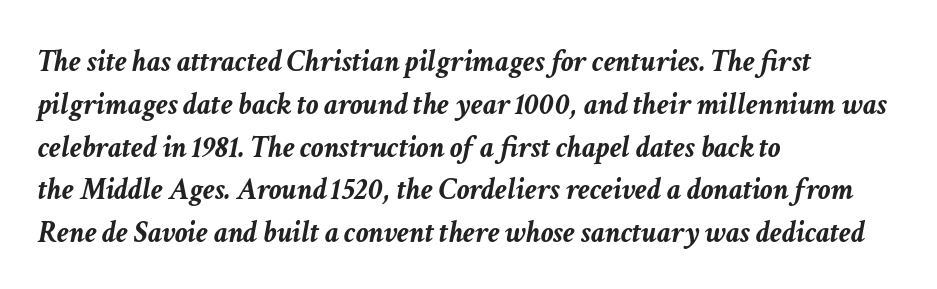
{"italic": "yes", "lean": "right", "slant_degrees": 11, "bold": "yes", "weight": "semibold", "width": "normal", "stroke_contrast": "low", "x_height": "medium", "monospaced": "no", "underline": "no", "align": "left", "line_spacing": "normal", "line_spacing_ratio": 1.38, "letter_spacing": "normal", "letter_spacing_em": 0.0, "glyph_px": 31}
